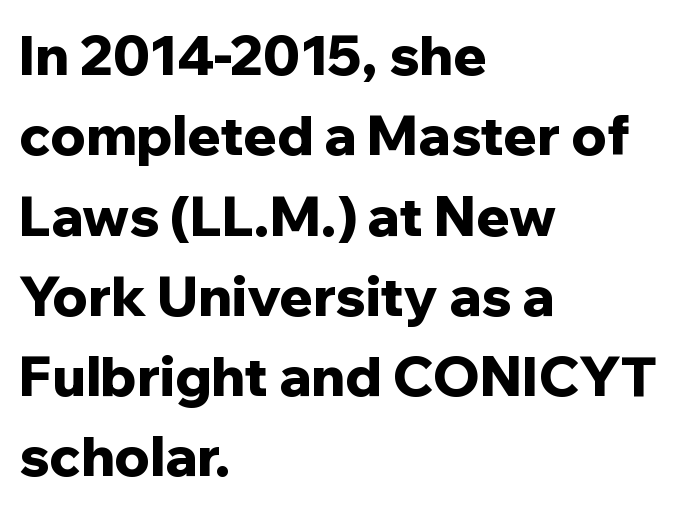
{"serif": "no", "italic": "no", "bold": "yes", "weight": "bold", "width": "normal", "stroke_contrast": "low", "x_height": "medium", "monospaced": "no", "underline": "no", "align": "left", "line_spacing": "normal", "line_spacing_ratio": 1.46, "letter_spacing": "normal", "letter_spacing_em": 0.0, "glyph_px": 55}
